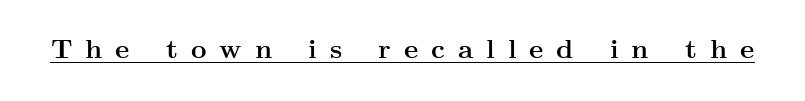
The image shows 27 px bold type, upright; set unusually wide letter spacing (+0.48 em), underlined.
